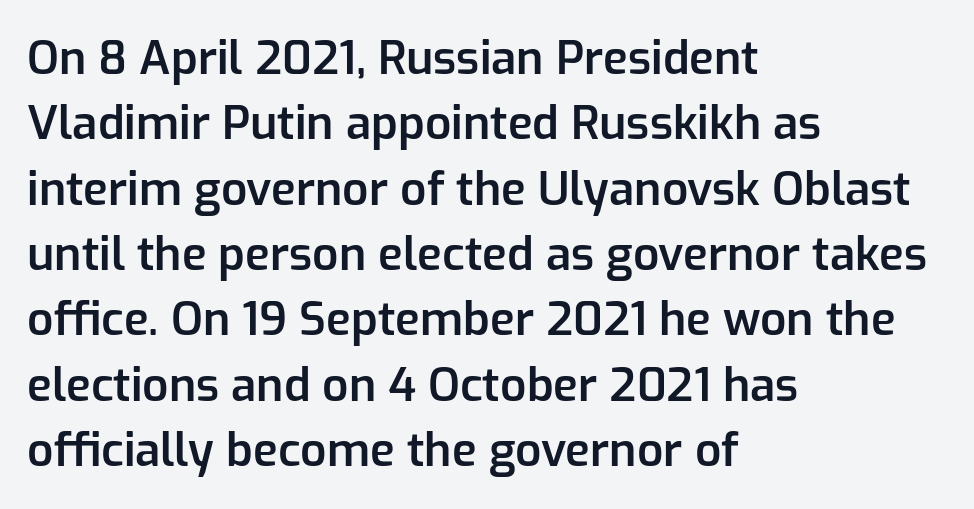
A sans-serif font was chosen for this passage. Rows of type keep a routine distance in the vertical direction. Note the varied advance widths — an 'i' is clearly narrower than an 'm'. The zone under the glyphs is completely vacant. Caption: semibold face, moderately heavy strokes. Letter spacing: default.
